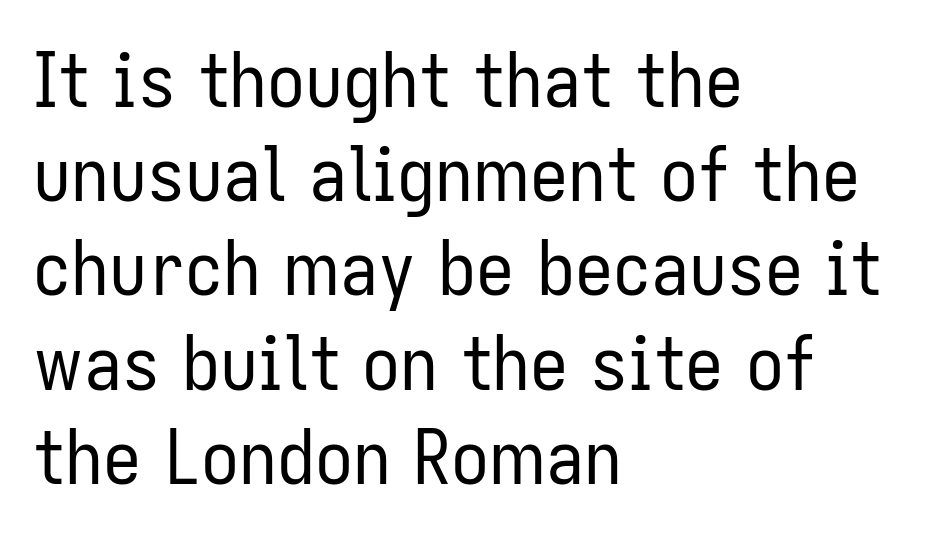
{"serif": "no", "italic": "no", "bold": "no", "weight": "regular", "width": "condensed", "stroke_contrast": "low", "x_height": "medium", "monospaced": "no", "underline": "no", "align": "left", "line_spacing_ratio": 1.24, "letter_spacing": "normal", "letter_spacing_em": 0.0, "glyph_px": 76}
